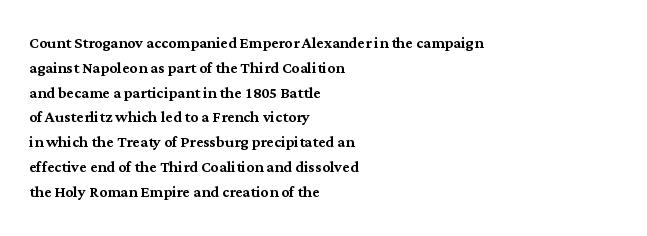
Q: Is the text italic (slanted)? A: No, it is upright.
Q: Is the text underlined? A: No.
Q: How is the paragraph aligned? A: Left-aligned.
Q: Is the spacing between letters normal or unusually wide? A: Normal.
